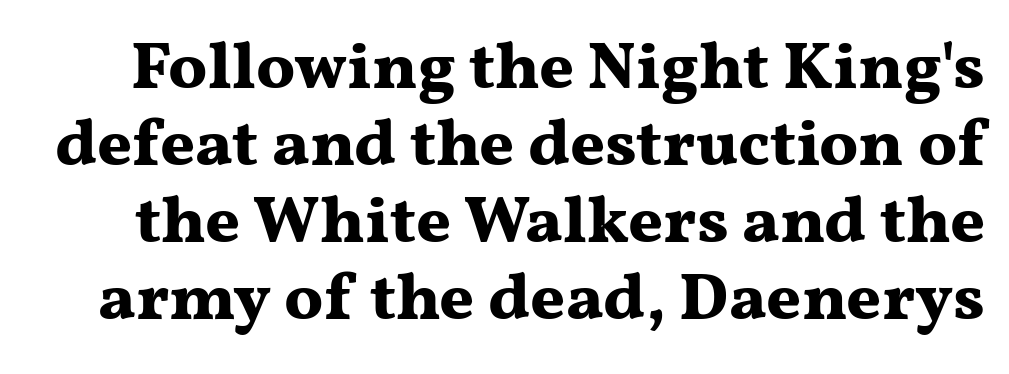
The image shows 67 px bold, wide serif type, upright; set tight line spacing (1.15x), normal letter spacing, not underlined; medium stroke contrast and a medium x-height.
